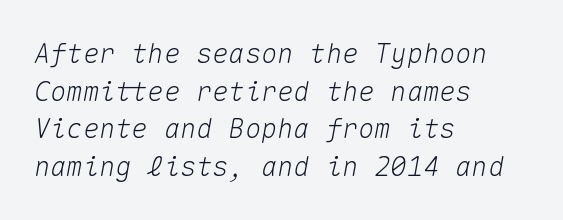
Q: Is the text italic (slanted)? A: Yes, it leans right by about 10 degrees.
Q: Is the text underlined? A: No.
Q: How is the paragraph aligned? A: Left-aligned.
Q: Is the spacing between letters normal or unusually wide? A: Normal.
Q: Is the spacing between lines tight, normal or loose? A: Normal.
